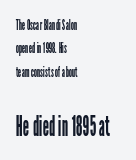
The image shows 28 px regular-weight, condensed sans-serif type, upright; set left-aligned, normal line spacing (1.67x), normal letter spacing, not underlined; the second (bottom) block is 2.0x larger; low stroke contrast and a medium x-height.
